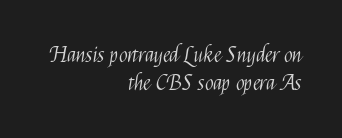
The image shows 22 px text type; set right-aligned, normal line spacing (1.27x), normal letter spacing, not underlined.
